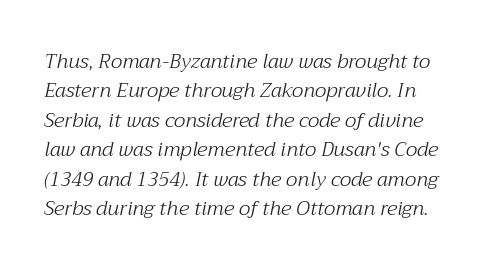
{"italic": "yes", "lean": "right", "slant_degrees": 12, "bold": "no", "underline": "no", "line_spacing": "normal", "line_spacing_ratio": 1.47, "letter_spacing": "normal", "letter_spacing_em": 0.0, "glyph_px": 20}
